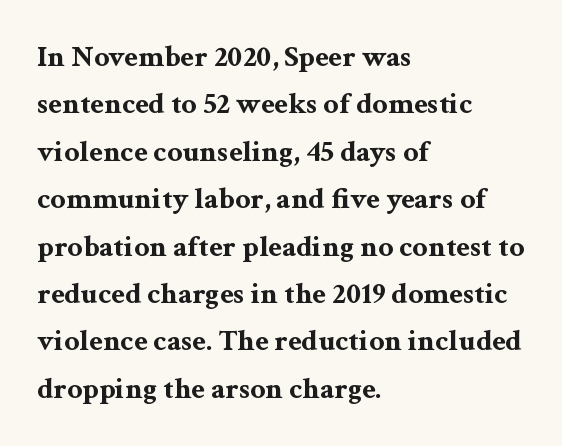
{"serif": "yes", "italic": "no", "bold": "yes", "weight": "bold", "width": "wide", "stroke_contrast": "medium", "x_height": "medium", "monospaced": "no", "underline": "no", "align": "left", "line_spacing": "normal", "line_spacing_ratio": 1.58, "letter_spacing": "normal", "letter_spacing_em": 0.0, "glyph_px": 30}
